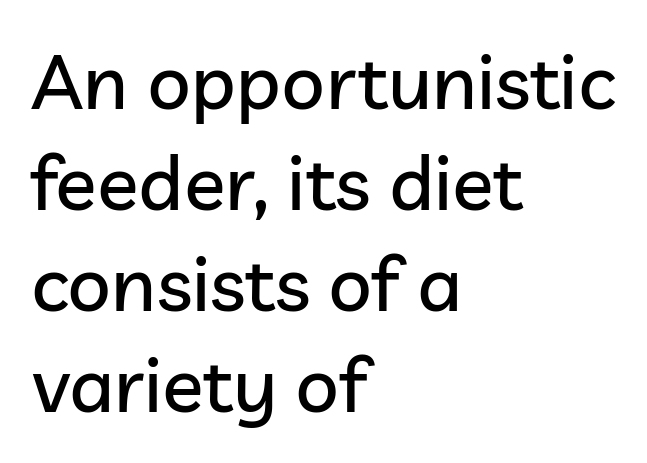
The image shows 77 px sans-serif type, upright; set left-aligned, normal line spacing (1.31x), normal letter spacing, not underlined; low stroke contrast and a medium x-height.
